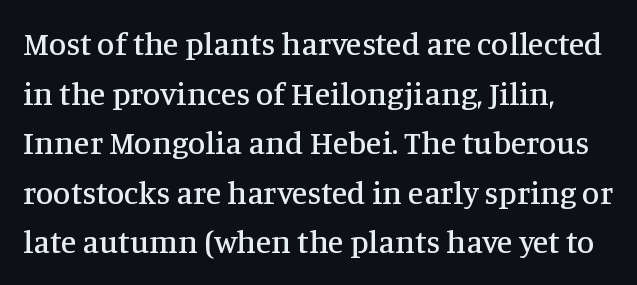
{"serif": "yes", "italic": "no", "width": "normal", "stroke_contrast": "medium", "x_height": "large", "monospaced": "no", "underline": "no", "align": "left", "line_spacing": "normal", "line_spacing_ratio": 1.55, "letter_spacing": "normal", "letter_spacing_em": 0.0, "glyph_px": 32}
